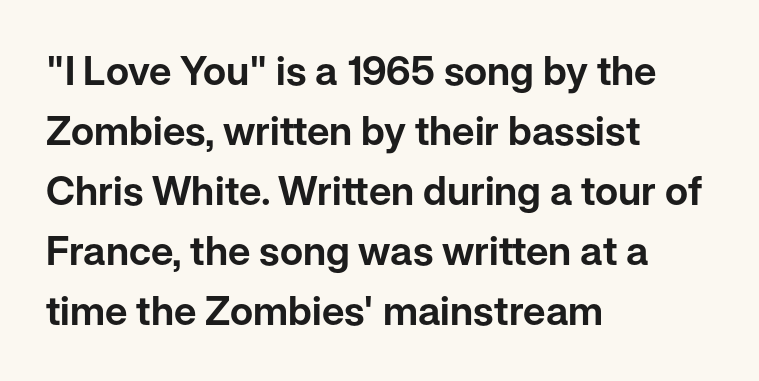
{"serif": "no", "italic": "no", "width": "normal", "stroke_contrast": "low", "x_height": "medium", "monospaced": "no", "underline": "no", "align": "left", "line_spacing": "normal", "line_spacing_ratio": 1.5, "letter_spacing": "normal", "letter_spacing_em": 0.0, "glyph_px": 40}
